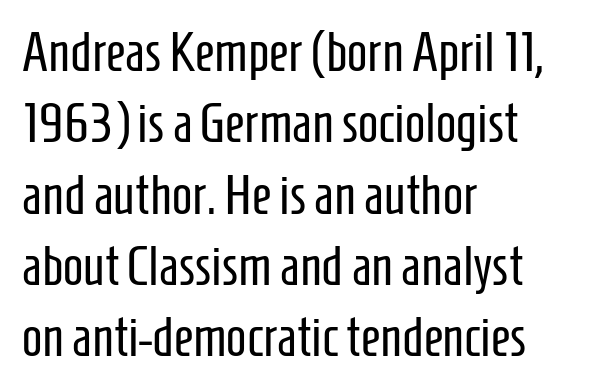
Q: Is the text bold? A: No.
Q: Is the text italic (slanted)? A: No, it is upright.
Q: Is the typeface a serif or a sans-serif typeface? A: Sans-serif.
Q: Is the text underlined? A: No.
Q: How is the paragraph aligned? A: Left-aligned.
Q: Is the spacing between letters normal or unusually wide? A: Normal.
Q: Is the spacing between lines tight, normal or loose? A: Normal.
Q: Width (condensed, normal, or wide)? A: Condensed.
Q: Stroke contrast? A: Low.
Q: x-height? A: Medium.
Q: Monospaced? A: No.
